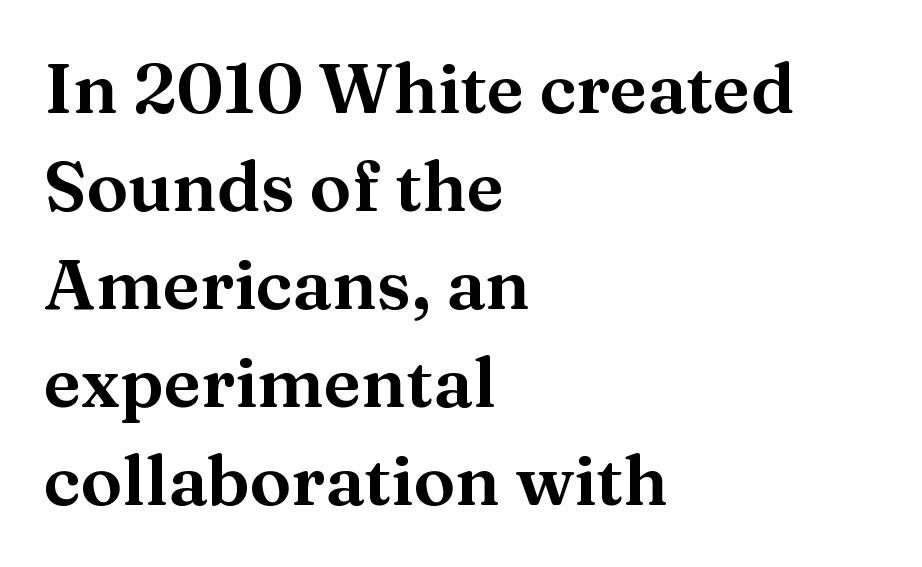
Q: Is the text italic (slanted)? A: No, it is upright.
Q: Is the typeface a serif or a sans-serif typeface? A: Serif.
Q: Is the text underlined? A: No.
Q: How is the paragraph aligned? A: Left-aligned.
Q: Is the spacing between letters normal or unusually wide? A: Normal.
Q: Is the spacing between lines tight, normal or loose? A: Normal.
Q: Width (condensed, normal, or wide)? A: Normal.
Q: Stroke contrast? A: Medium.
Q: x-height? A: Medium.
Q: Monospaced? A: No.
